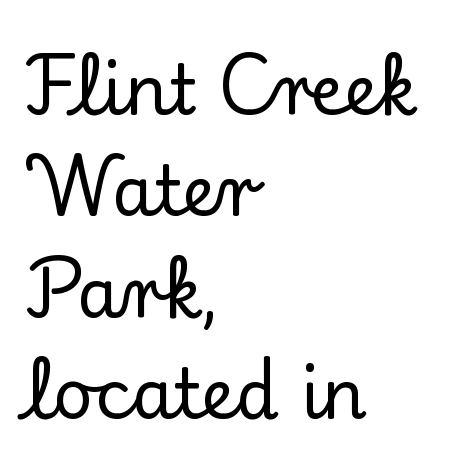
Regarding leading, the lines here are spaced in the standard way. The passage is arranged the way most books set body copy — flush left. This rendering leaves character spacing at its baseline value. Underlining? Definitely not there. Each letter keeps its own natural width here, so spacing adapts to shape.
